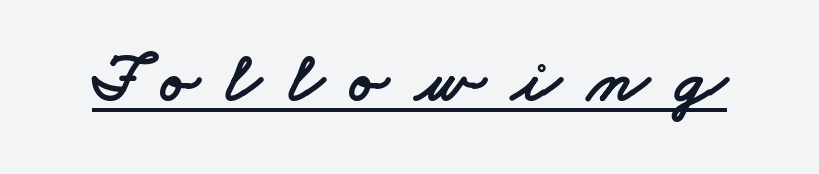
The image shows 71 px wide sans-serif type; set unusually wide letter spacing (+0.38 em), underlined; low stroke contrast and a small x-height.
